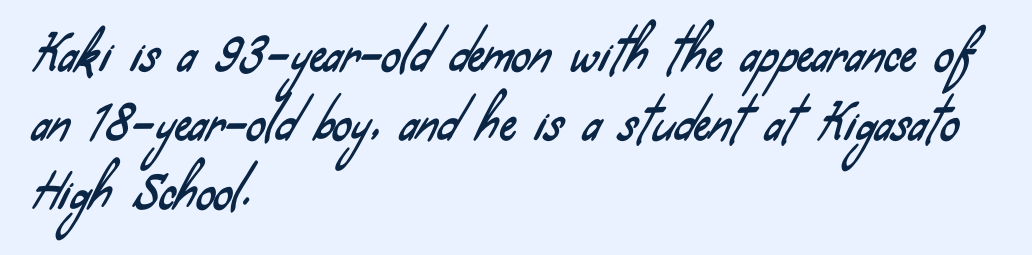
Observe the absence of serifs on each vertical stroke in this sample. The rendering uses a moderate line-height, typical for paragraphs. Each line starts at the same left margin while the right side varies. Check under the words: just untouched page. Each letter keeps its own natural width here, so spacing adapts to shape. The letters sit at their default tracking, neither squeezed nor spread.
